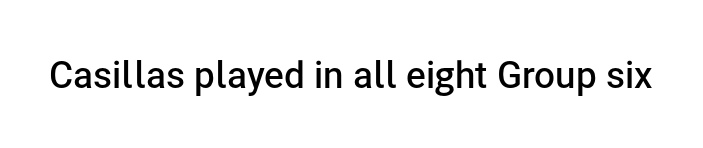
{"serif": "no", "italic": "no", "bold": "semi", "weight": "semibold", "width": "normal", "stroke_contrast": "low", "x_height": "medium", "monospaced": "no", "underline": "no", "letter_spacing": "normal", "letter_spacing_em": 0.0, "glyph_px": 37}
